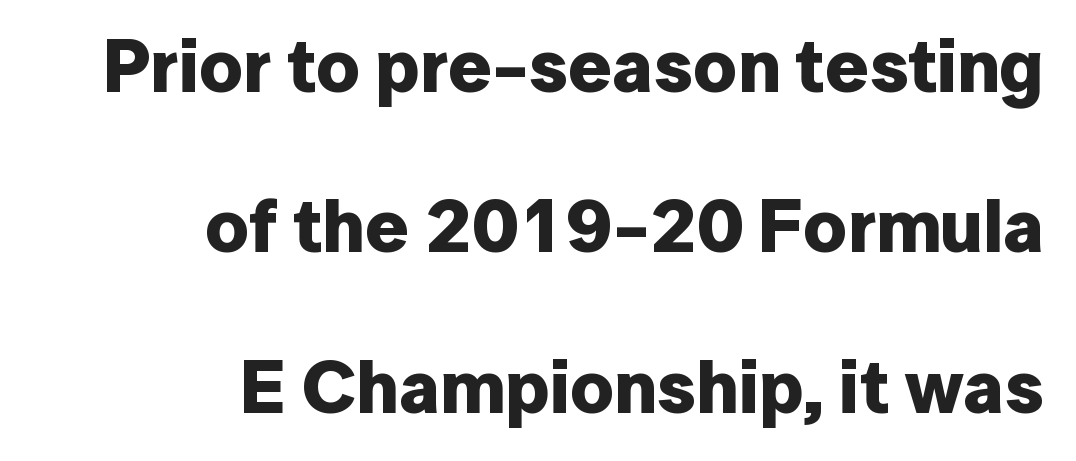
Here the designer chose a conventional face with non-uniform glyph widths. The vertical gap from one line to the next is large. The setting favours the right margin, as signatures and pull-quotes sometimes do. The type is set solid horizontally, with unmodified tracking.
